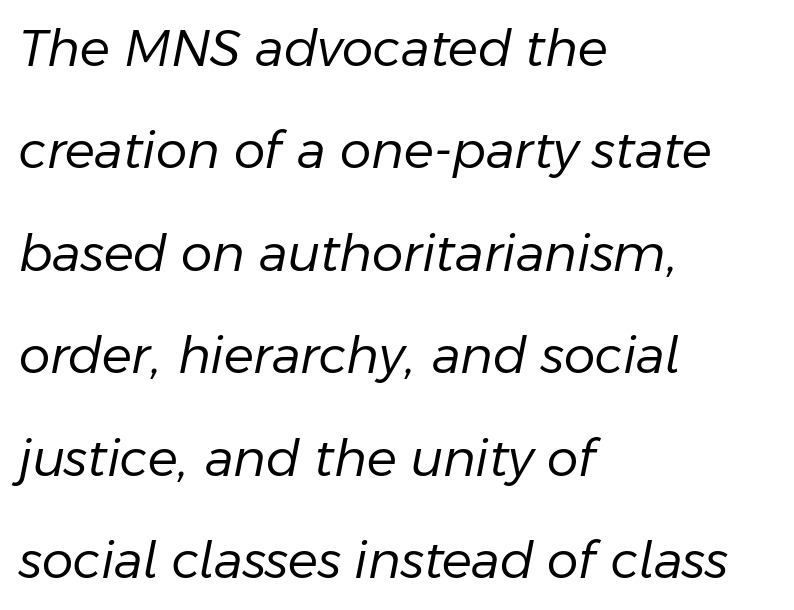
Q: Is the text bold? A: No.
Q: Is the text italic (slanted)? A: Yes, it leans right by about 11 degrees.
Q: Is the text underlined? A: No.
Q: How is the paragraph aligned? A: Left-aligned.
Q: Is the spacing between letters normal or unusually wide? A: Normal.
Q: Is the spacing between lines tight, normal or loose? A: Loose.
Q: Width (condensed, normal, or wide)? A: Normal.
Q: Stroke contrast? A: Low.
Q: x-height? A: Medium.
Q: Monospaced? A: No.
